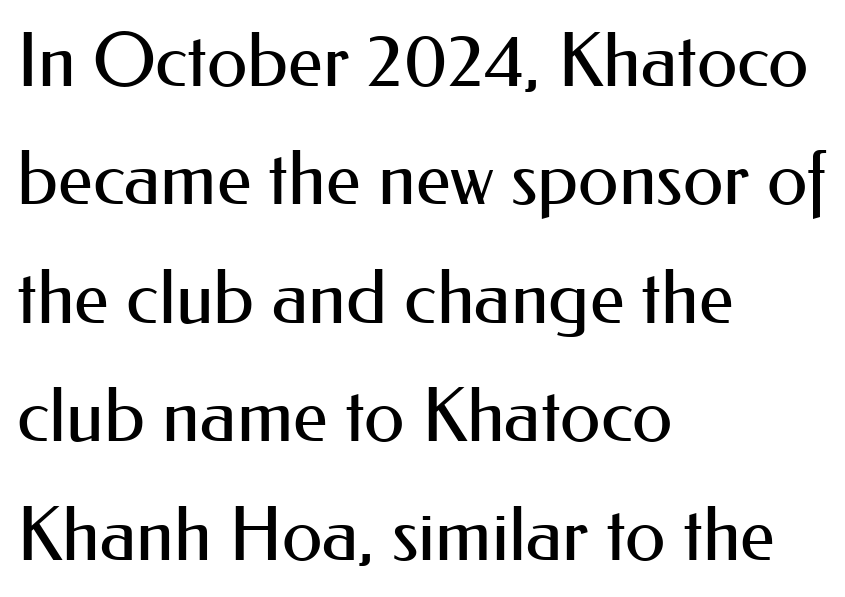
Baseline-to-baseline distance is the conventional proportion of letter height. Is the stroke heavy? The answer is a plain regular-or-lighter. A student would call this left alignment; a typographer would say flush left, rag right. Beneath every word, the page is bare.
